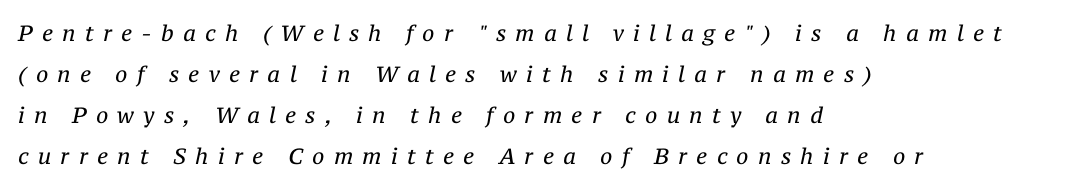
{"italic": "yes", "lean": "right", "slant_degrees": 12, "bold": "no", "underline": "no", "align": "left", "line_spacing_ratio": 1.86, "letter_spacing": "wide", "letter_spacing_em": 0.42, "glyph_px": 22}
